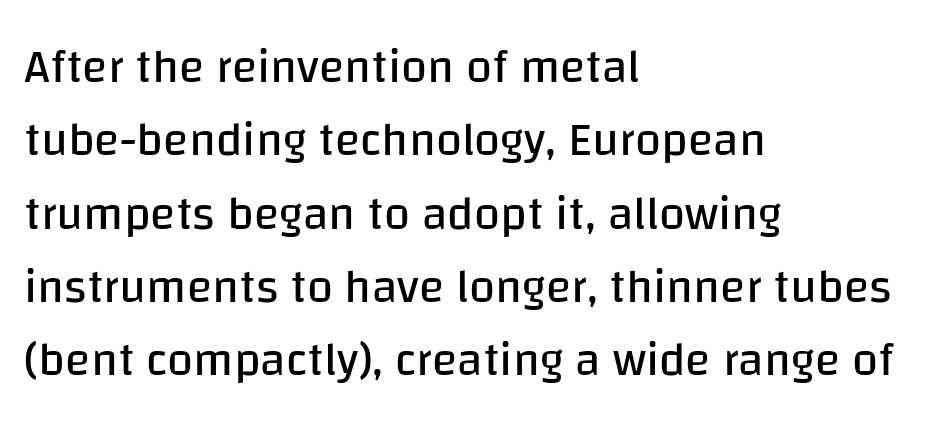
Only glyphs here, with clear space below each row. You could call the tracking neutral — neither tight nor loose. The face used here is proportionally spaced, like ordinary book or web type. The rendering shows plain stroke endings on the letterforms — a sans-serif design.
